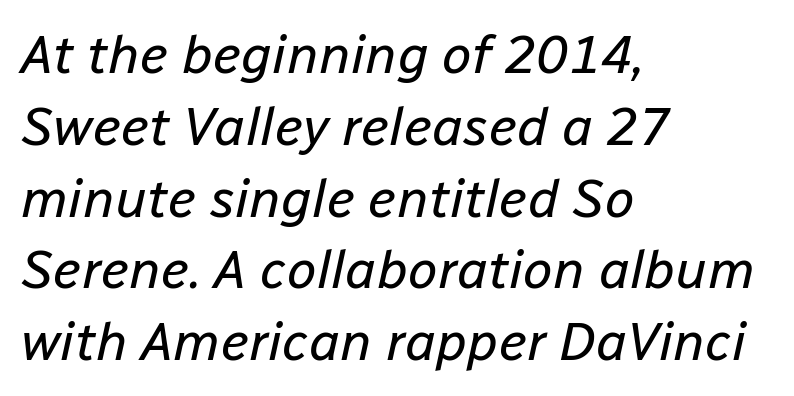
The image shows 54 px regular-weight type, italic (leaning right); set left-aligned, normal line spacing (1.33x), normal letter spacing, not underlined; low stroke contrast and a medium x-height.
